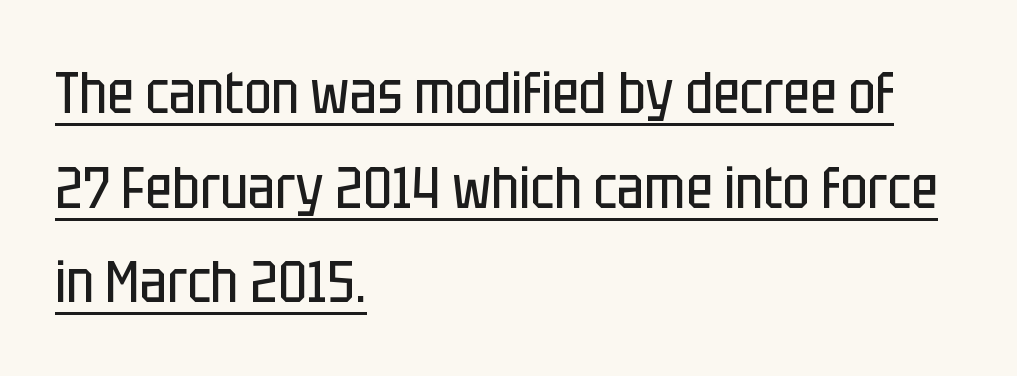
The image shows 58 px regular-weight, condensed sans-serif type, upright; set left-aligned, normal line spacing (1.63x), normal letter spacing, underlined; low stroke contrast and a large x-height.
